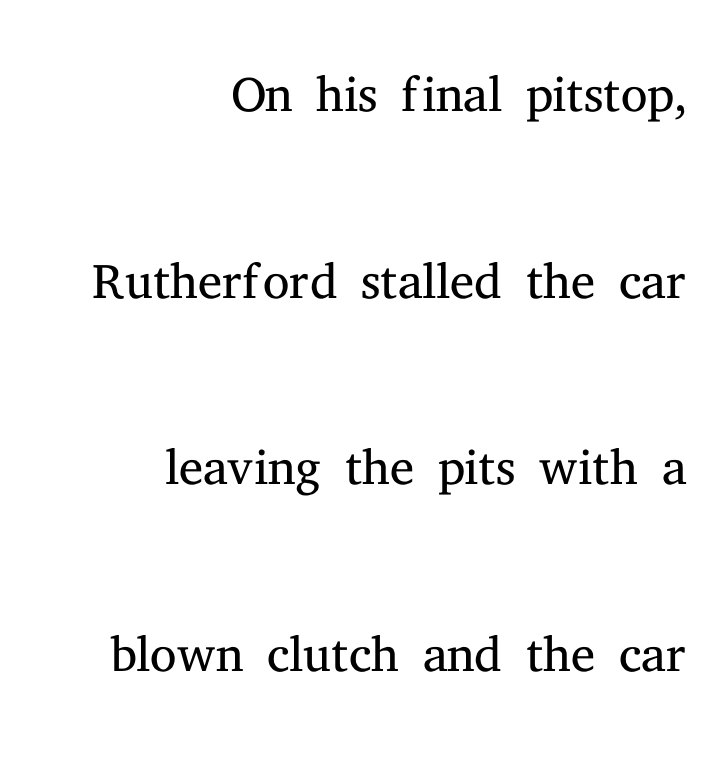
The image shows 75 px light serif type, upright; set right-aligned, loose line spacing (2.49x), normal letter spacing, not underlined; medium stroke contrast and a medium x-height.
